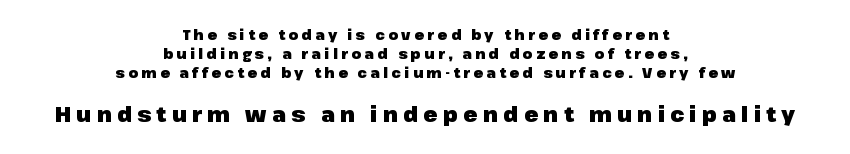
The image shows 21 px bold type, upright; set centered, normal line spacing (1.37x), unusually wide letter spacing (+0.25 em), not underlined; the second (bottom) block is 1.5x larger.
